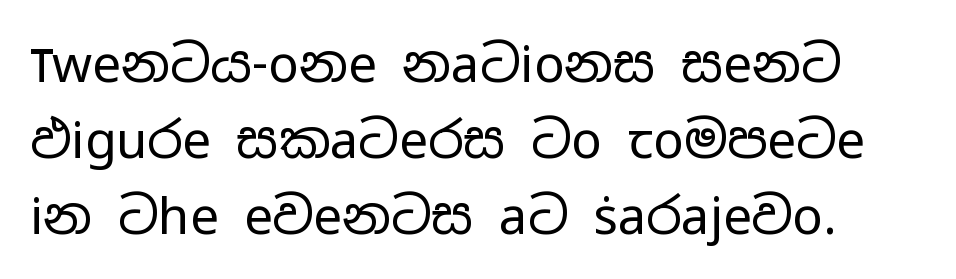
{"serif": "no", "italic": "no", "bold": "no", "weight": "regular", "width": "wide", "stroke_contrast": "low", "x_height": "medium", "monospaced": "no", "underline": "no", "line_spacing": "normal", "line_spacing_ratio": 1.49, "letter_spacing": "normal", "letter_spacing_em": 0.0, "glyph_px": 51}
